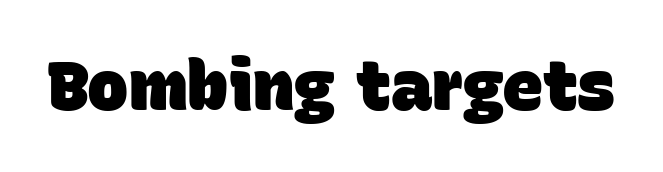
{"serif": "no", "bold": "yes", "weight": "heavy", "width": "normal", "stroke_contrast": "low", "x_height": "large", "monospaced": "no", "underline": "no", "letter_spacing": "normal", "letter_spacing_em": 0.0, "glyph_px": 69}
